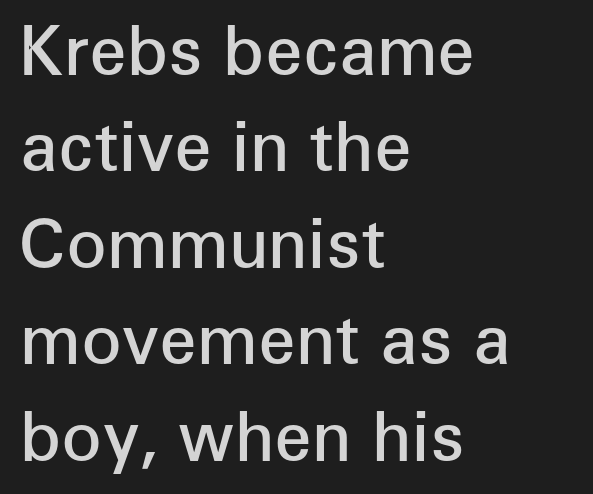
Q: Is the text bold? A: Semi-bold.
Q: Is the text italic (slanted)? A: No, it is upright.
Q: Is the typeface a serif or a sans-serif typeface? A: Sans-serif.
Q: Is the text underlined? A: No.
Q: How is the paragraph aligned? A: Left-aligned.
Q: Is the spacing between letters normal or unusually wide? A: Normal.
Q: Is the spacing between lines tight, normal or loose? A: Normal.
Q: Width (condensed, normal, or wide)? A: Normal.
Q: Stroke contrast? A: Low.
Q: x-height? A: Medium.
Q: Monospaced? A: No.
